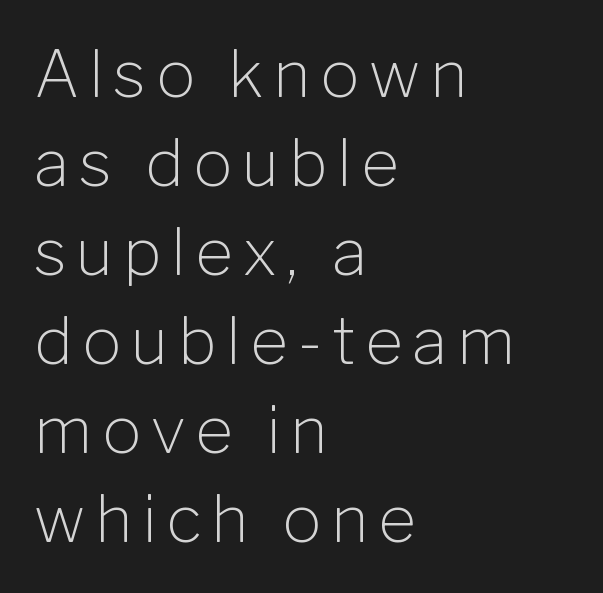
The vertical gap from one line to the next is medium. Quick note: not italic, upright. Are there feet on the stems? There aren't — it's a sans. Varying glyph widths throughout — classic text-font behaviour.
